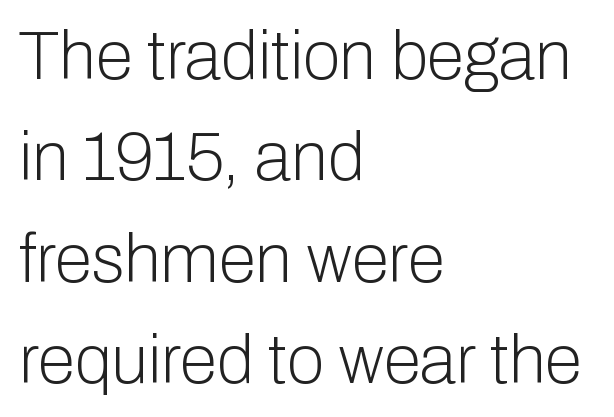
The image shows 68 px light sans-serif type, upright; set left-aligned, normal line spacing (1.49x), normal letter spacing, not underlined; low stroke contrast and a medium x-height.
